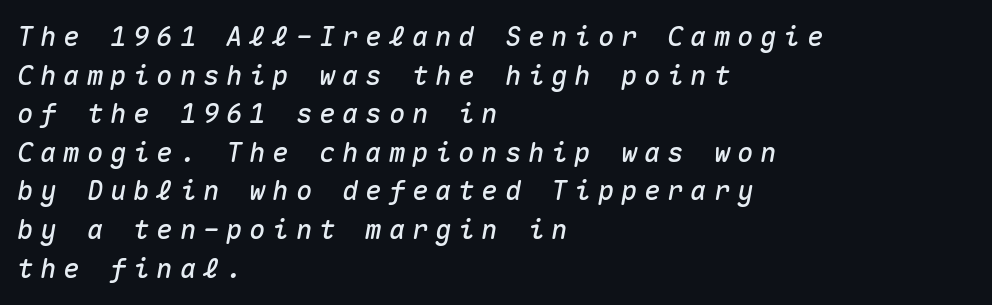
Q: Is the text italic (slanted)? A: Yes, it leans right by about 10 degrees.
Q: Is the text underlined? A: No.
Q: How is the paragraph aligned? A: Left-aligned.
Q: Is the spacing between letters normal or unusually wide? A: Unusually wide.
Q: Is the spacing between lines tight, normal or loose? A: Normal.
